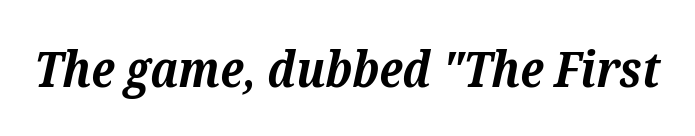
Q: Is the text bold? A: Yes.
Q: Is the text italic (slanted)? A: Yes, it leans right by about 12 degrees.
Q: Is the typeface a serif or a sans-serif typeface? A: Serif.
Q: Is the text underlined? A: No.
Q: Is the spacing between letters normal or unusually wide? A: Normal.
Q: Width (condensed, normal, or wide)? A: Normal.
Q: Stroke contrast? A: Medium.
Q: x-height? A: Medium.
Q: Monospaced? A: No.
